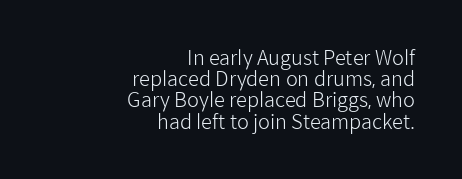
These lines keep a tight, regular rhythm from letter to letter. Baseline-to-baseline distance is barely more than the letter height. This rendering features lettering with no underline. Compared with a flush-left layout, this one pins lines to the opposite, right side. A typesetter would mark this as roman, not italic. Think standard paragraph weight, or any step lighter than that.
